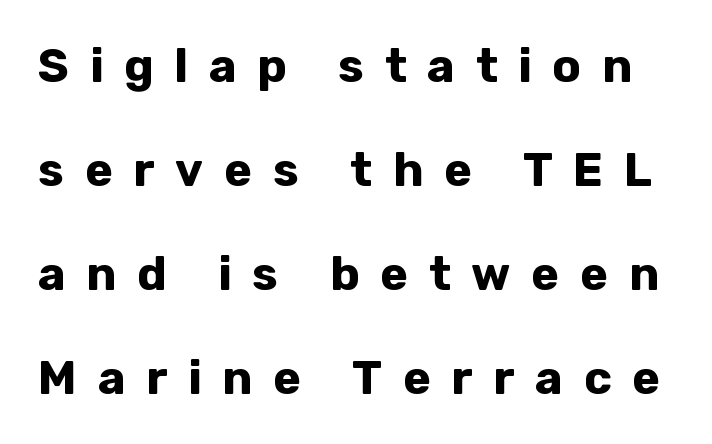
Does extra space separate the letters? Yes, quite a lot of it. The face used here is a sans, in the tradition of grotesques and geometrics. The passage shown stacks its lines with a broad gap. In terms of weight, the rendering is a true, heavy bold. Beneath every word, the page is bare.
